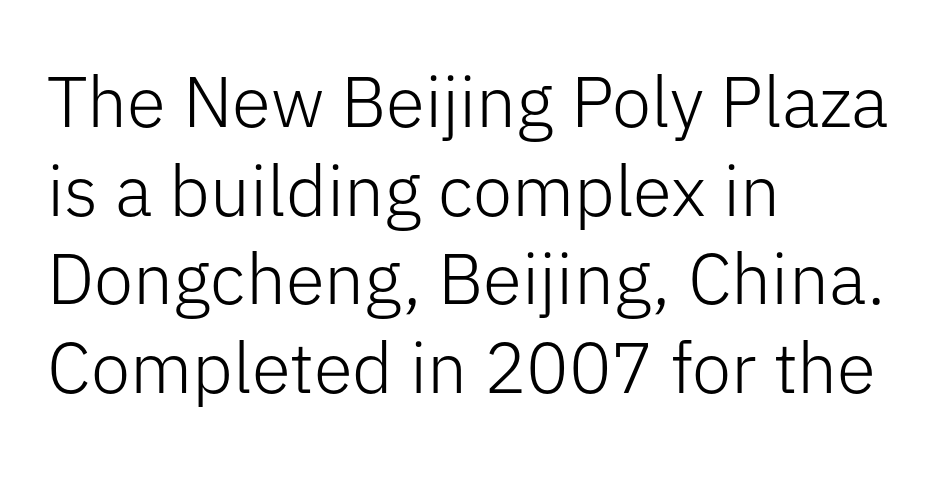
Q: Is the text bold? A: No.
Q: Is the text italic (slanted)? A: No, it is upright.
Q: Is the typeface a serif or a sans-serif typeface? A: Sans-serif.
Q: Is the text underlined? A: No.
Q: How is the paragraph aligned? A: Left-aligned.
Q: Is the spacing between letters normal or unusually wide? A: Normal.
Q: Is the spacing between lines tight, normal or loose? A: Normal.
Q: Width (condensed, normal, or wide)? A: Normal.
Q: Stroke contrast? A: Low.
Q: x-height? A: Medium.
Q: Monospaced? A: No.
